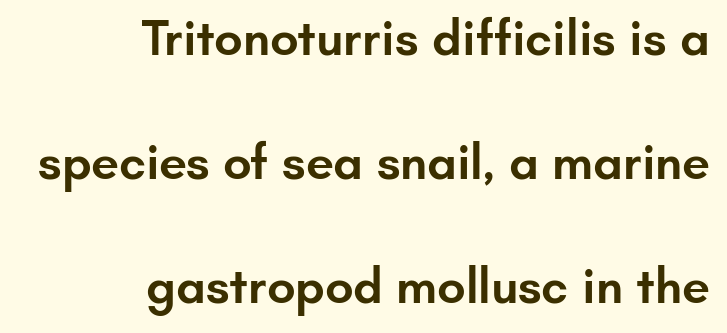
{"serif": "no", "italic": "no", "bold": "semi", "weight": "semibold", "width": "normal", "stroke_contrast": "low", "x_height": "small", "monospaced": "no", "underline": "no", "align": "right", "line_spacing": "loose", "line_spacing_ratio": 2.48, "letter_spacing": "normal", "letter_spacing_em": 0.0, "glyph_px": 50}
